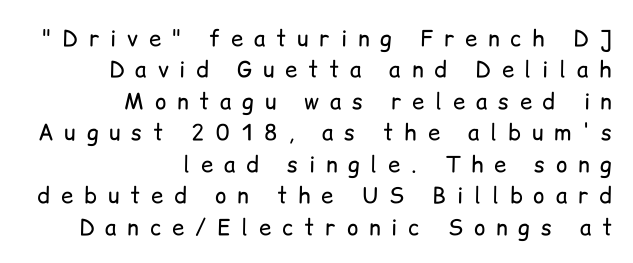
{"italic": "no", "bold": "no", "underline": "no", "align": "right", "line_spacing": "normal", "line_spacing_ratio": 1.43, "letter_spacing": "wide", "letter_spacing_em": 0.49, "glyph_px": 22}
